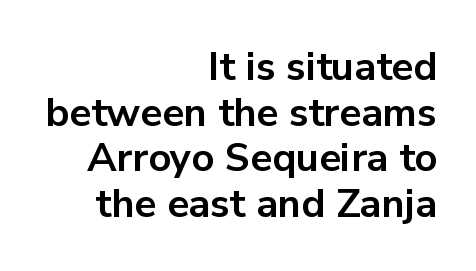
Q: Is the text bold? A: Yes.
Q: Is the text italic (slanted)? A: No, it is upright.
Q: Is the typeface a serif or a sans-serif typeface? A: Sans-serif.
Q: Is the text underlined? A: No.
Q: How is the paragraph aligned? A: Right-aligned.
Q: Is the spacing between letters normal or unusually wide? A: Normal.
Q: Is the spacing between lines tight, normal or loose? A: Tight.
Q: Width (condensed, normal, or wide)? A: Normal.
Q: Stroke contrast? A: Low.
Q: x-height? A: Medium.
Q: Monospaced? A: No.
